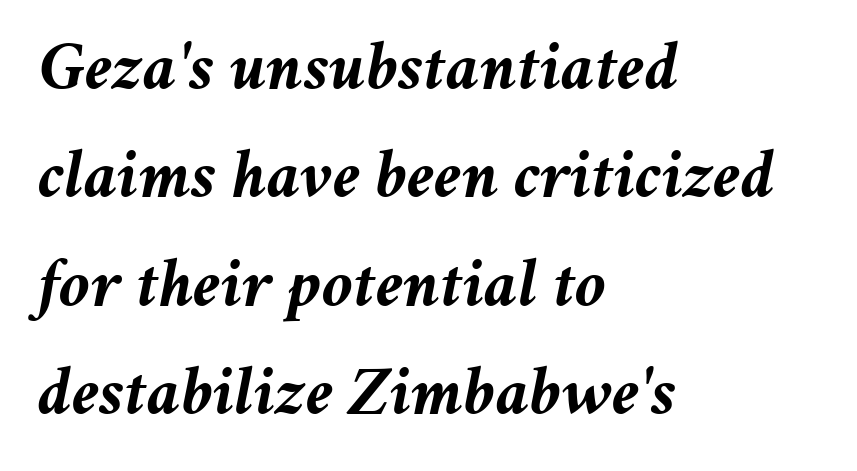
The image shows 69 px semibold type, italic (leaning right); set left-aligned, normal line spacing (1.57x), normal letter spacing, not underlined; medium stroke contrast and a medium x-height.
